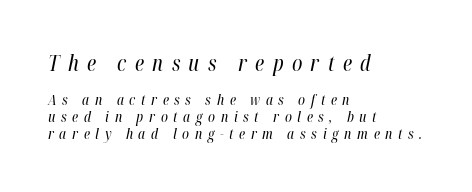
{"italic": "yes", "lean": "right", "slant_degrees": 12, "bold": "no", "underline": "no", "align": "left", "line_spacing_ratio": 1.2, "letter_spacing": "wide", "letter_spacing_em": 0.4, "larger_block": "first", "size_ratio": 1.5, "glyph_px": 21}
